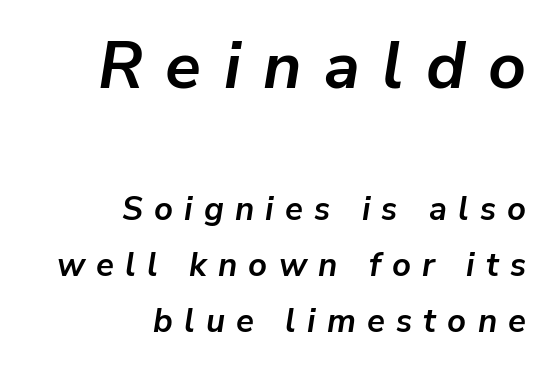
Character widths vary here, with narrow letters taking less room than wide ones. Quick note: underline off. The passage shown leans; its letterforms are oblique. The upper block of text is set noticeably larger than the block beneath it. The line texture is sparse and dotted thanks to wide tracking. If you drew a ruler down the right edge, every line would touch it.
